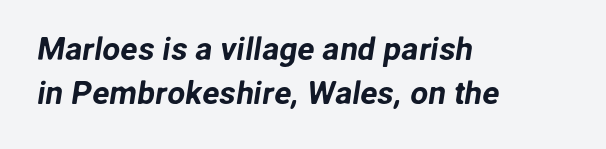
The image shows 32 px sans-serif type; set left-aligned, normal line spacing (1.39x), normal letter spacing, not underlined; low stroke contrast and a medium x-height.
